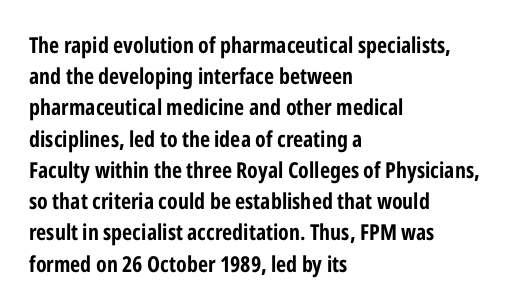
{"italic": "no", "bold": "yes", "underline": "no", "align": "left", "line_spacing": "normal", "line_spacing_ratio": 1.42, "letter_spacing": "normal", "letter_spacing_em": 0.0, "glyph_px": 22}
